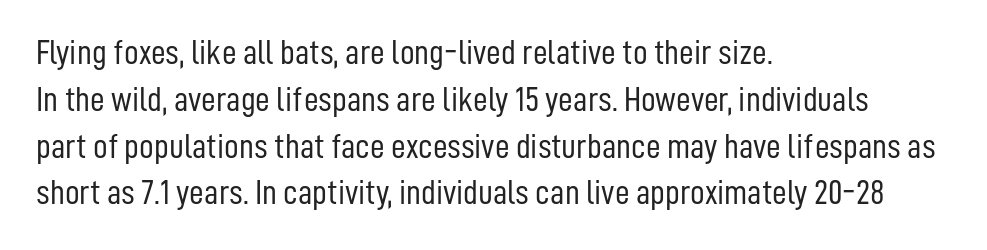
Q: Is the text bold? A: No.
Q: Is the text italic (slanted)? A: No, it is upright.
Q: Is the typeface a serif or a sans-serif typeface? A: Sans-serif.
Q: Is the text underlined? A: No.
Q: How is the paragraph aligned? A: Left-aligned.
Q: Is the spacing between letters normal or unusually wide? A: Normal.
Q: Is the spacing between lines tight, normal or loose? A: Normal.
Q: Width (condensed, normal, or wide)? A: Condensed.
Q: Stroke contrast? A: Low.
Q: x-height? A: Medium.
Q: Monospaced? A: No.
